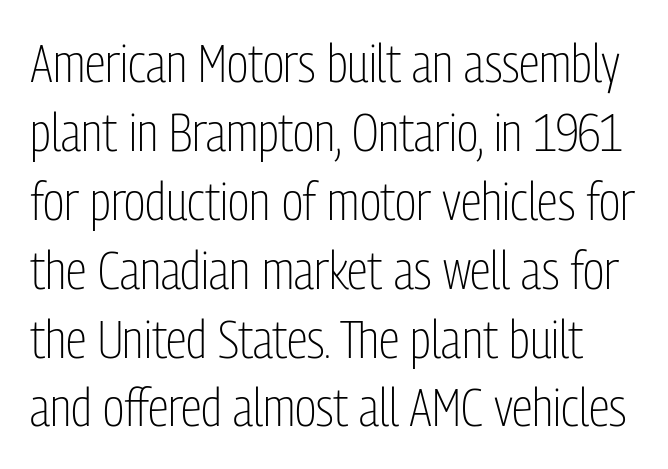
Q: Is the text bold? A: No.
Q: Is the text italic (slanted)? A: No, it is upright.
Q: Is the typeface a serif or a sans-serif typeface? A: Sans-serif.
Q: Is the text underlined? A: No.
Q: Is the spacing between letters normal or unusually wide? A: Normal.
Q: Is the spacing between lines tight, normal or loose? A: Normal.
Q: Width (condensed, normal, or wide)? A: Condensed.
Q: Stroke contrast? A: Low.
Q: x-height? A: Medium.
Q: Monospaced? A: No.
